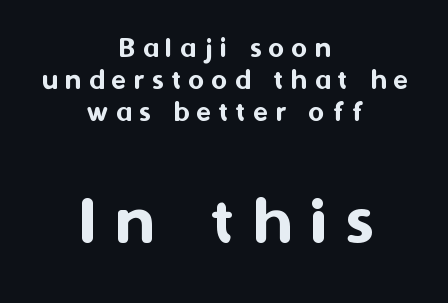
{"serif": "no", "italic": "no", "width": "normal", "stroke_contrast": "medium", "x_height": "medium", "monospaced": "no", "underline": "no", "align": "center", "line_spacing": "tight", "line_spacing_ratio": 1.07, "letter_spacing": "wide", "letter_spacing_em": 0.26, "larger_block": "second", "size_ratio": 2.47, "glyph_px": 74}
